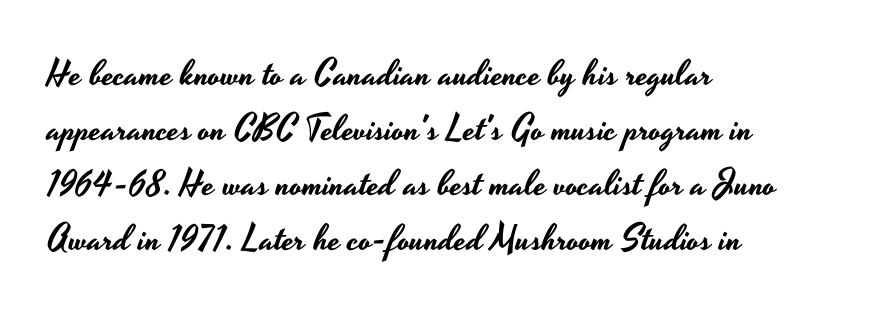
Q: Is the text italic (slanted)? A: Yes.
Q: Is the typeface a serif or a sans-serif typeface? A: Sans-serif.
Q: Is the text underlined? A: No.
Q: How is the paragraph aligned? A: Left-aligned.
Q: Is the spacing between letters normal or unusually wide? A: Normal.
Q: Is the spacing between lines tight, normal or loose? A: Normal.
Q: Width (condensed, normal, or wide)? A: Wide.
Q: Stroke contrast? A: Low.
Q: x-height? A: Small.
Q: Monospaced? A: No.
